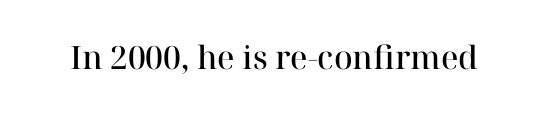
Is this a fixed-width face? No — the glyphs have proportional, varying widths. No word sits above an underline. Notice how the stems are strictly vertical — no italics here. No extra tracking has been applied to these lines. Font category for this specimen: serif.
